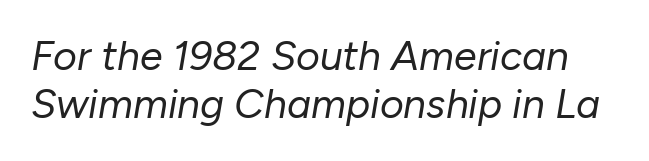
{"italic": "yes", "lean": "right", "slant_degrees": 10, "bold": "no", "weight": "regular", "width": "normal", "stroke_contrast": "low", "x_height": "medium", "monospaced": "no", "underline": "no", "line_spacing_ratio": 1.18, "letter_spacing": "normal", "letter_spacing_em": 0.0, "glyph_px": 41}
